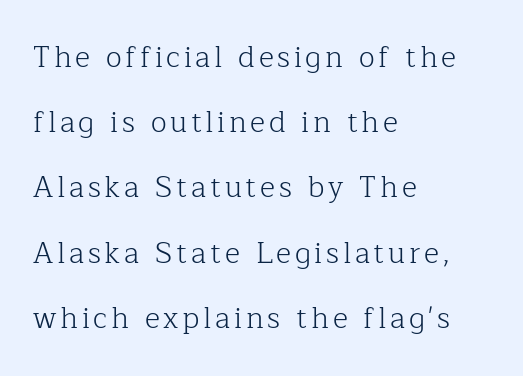
{"serif": "yes", "italic": "no", "bold": "no", "weight": "light", "width": "normal", "stroke_contrast": "low", "x_height": "medium", "monospaced": "no", "underline": "no", "align": "left", "line_spacing": "loose", "line_spacing_ratio": 2.25, "glyph_px": 29}
